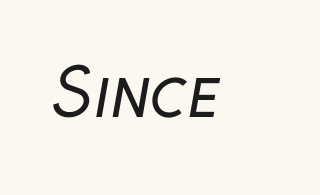
Note: no serifs on the glyphs. No letter is thick-stroked: the sample isn't bold. Underlining? Definitely not there. The letters advance in unequal steps, a hallmark of proportional type.
